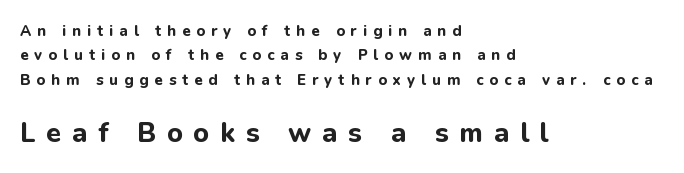
Q: Is the text bold? A: Yes.
Q: Is the text italic (slanted)? A: No, it is upright.
Q: Is the text underlined? A: No.
Q: How is the paragraph aligned? A: Left-aligned.
Q: Is the spacing between letters normal or unusually wide? A: Unusually wide.
Q: Is the spacing between lines tight, normal or loose? A: Normal.
Q: Which block of text is set in a larger size, the first (top) or the second (bottom)? A: The second (bottom) one.
